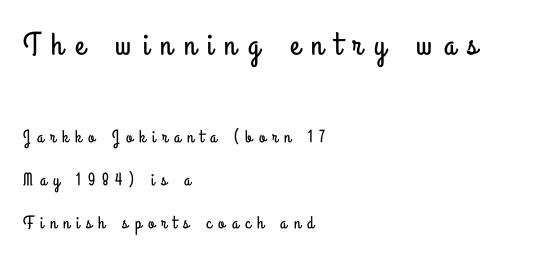
{"serif": "no", "italic": "no", "width": "condensed", "stroke_contrast": "low", "x_height": "small", "monospaced": "no", "underline": "no", "align": "left", "line_spacing": "loose", "line_spacing_ratio": 2.37, "letter_spacing": "wide", "letter_spacing_em": 0.37, "larger_block": "first", "size_ratio": 1.78, "glyph_px": 32}
